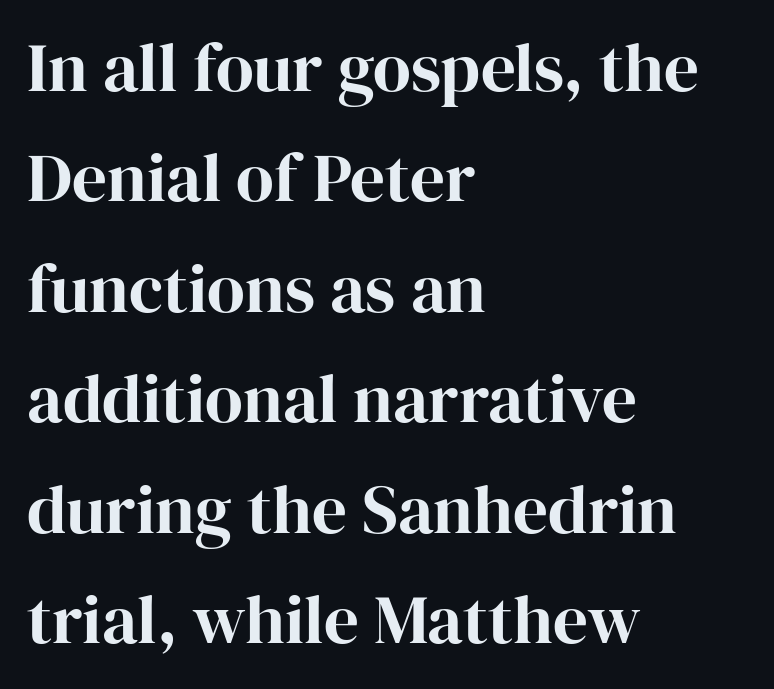
The image shows 69 px serif type, upright; set left-aligned, normal line spacing (1.6x), normal letter spacing, not underlined; high stroke contrast and a medium x-height.
